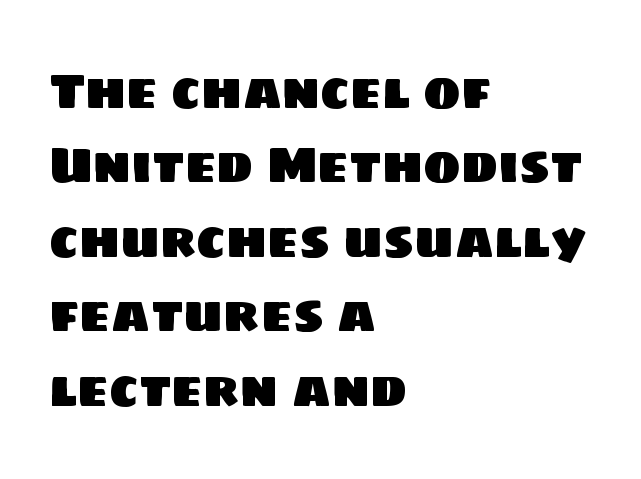
{"serif": "no", "width": "normal", "stroke_contrast": "low", "x_height": "large", "monospaced": "no", "underline": "no", "align": "left", "line_spacing": "normal", "line_spacing_ratio": 1.49, "letter_spacing": "normal", "letter_spacing_em": 0.0, "glyph_px": 50}
